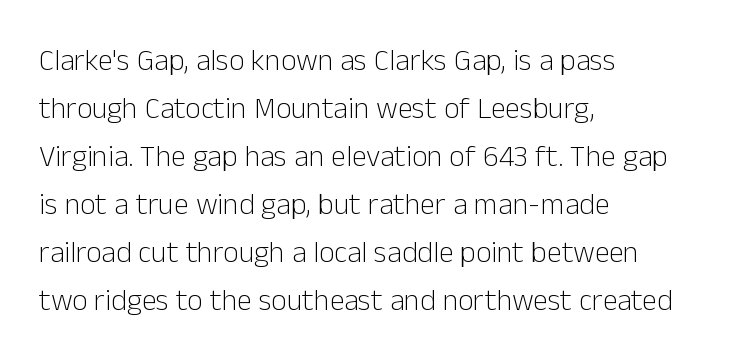
The image shows 30 px light sans-serif type, upright; set left-aligned, normal line spacing (1.6x), normal letter spacing, not underlined; low stroke contrast and a medium x-height.
